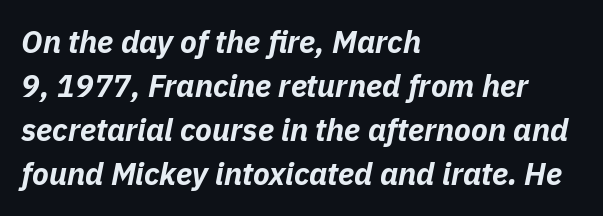
Rule under the text: the space is simply empty. Alignment: flush left. One glance says typical: line gaps are just what's usual. These lines are rendered in a variable-pitch font. Slanted lettering throughout. The horizontal fit of the characters is conventional and even.
